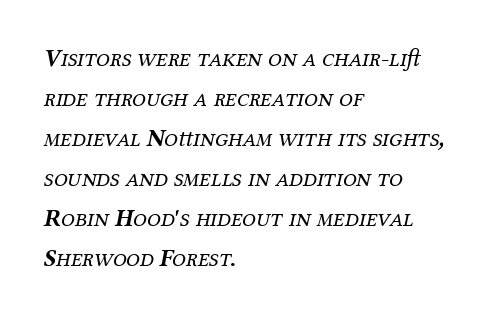
Each row of text sits above clean, open space. Reading down the column, the eye jumps a familiar distance to each next line. The passage shown is not bold in any degree. The passage is arranged the way most books set body copy — flush left. Tracking here is standard; glyphs follow each other at the usual distance.
